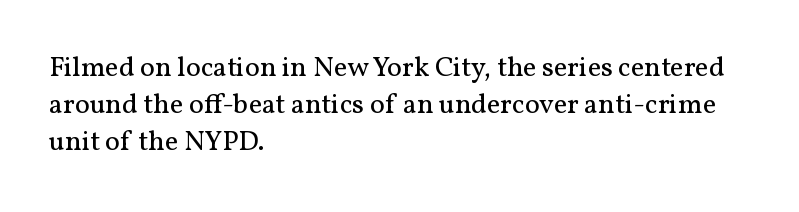
The image shows 28 px regular-weight serif type, upright; set left-aligned, normal line spacing (1.32x), normal letter spacing, not underlined; medium stroke contrast and a medium x-height.
